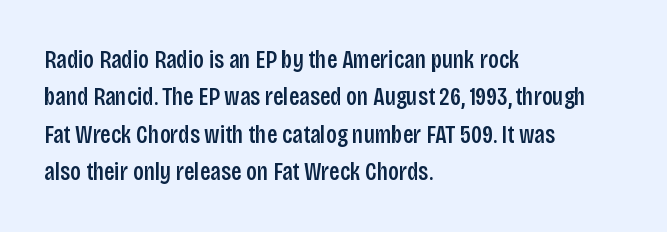
The image shows 25 px text type, upright; set left-aligned, normal line spacing (1.5x), normal letter spacing, not underlined.
